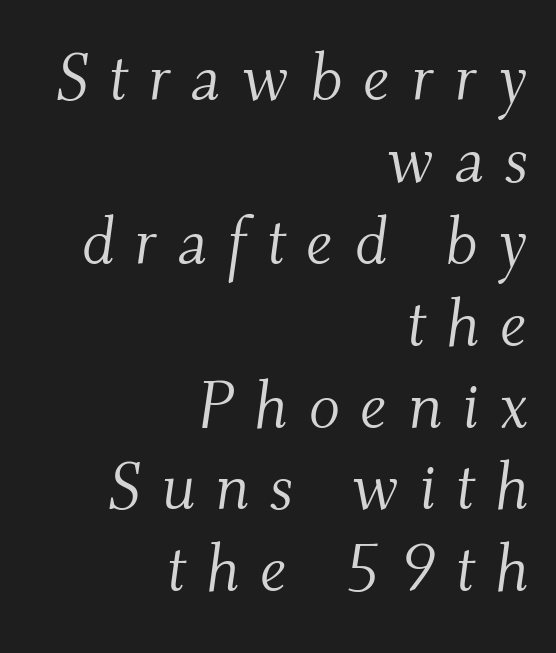
Q: Is the text bold? A: No.
Q: Is the text italic (slanted)? A: Yes, it leans right by about 9 degrees.
Q: Is the typeface a serif or a sans-serif typeface? A: Serif.
Q: Is the text underlined? A: No.
Q: How is the paragraph aligned? A: Right-aligned.
Q: Is the spacing between letters normal or unusually wide? A: Unusually wide.
Q: Is the spacing between lines tight, normal or loose? A: Normal.
Q: Width (condensed, normal, or wide)? A: Normal.
Q: Stroke contrast? A: Medium.
Q: x-height? A: Small.
Q: Monospaced? A: No.
